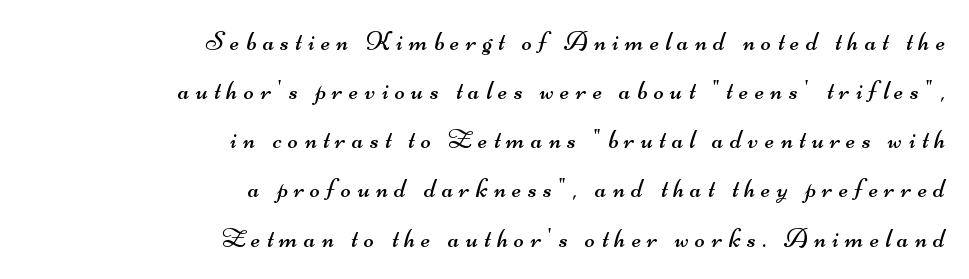
Q: Is the text bold? A: No.
Q: Is the text underlined? A: No.
Q: How is the paragraph aligned? A: Right-aligned.
Q: Is the spacing between letters normal or unusually wide? A: Unusually wide.
